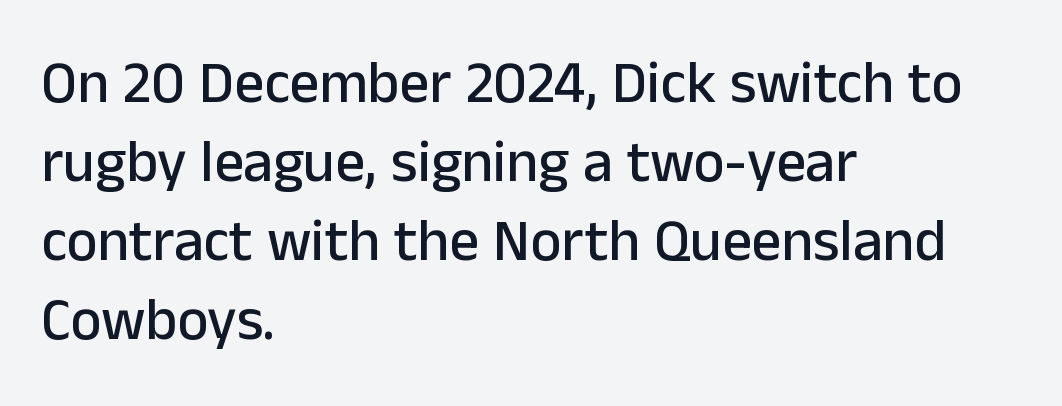
{"serif": "no", "italic": "no", "width": "normal", "stroke_contrast": "low", "x_height": "medium", "monospaced": "no", "underline": "no", "align": "left", "line_spacing": "normal", "line_spacing_ratio": 1.34, "letter_spacing": "normal", "letter_spacing_em": 0.0, "glyph_px": 59}
